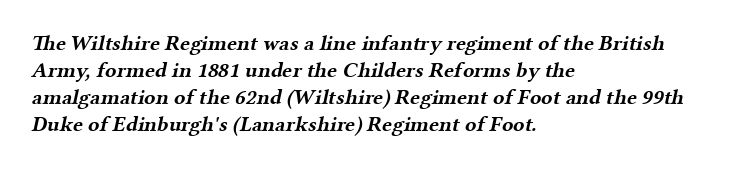
Q: Is the text bold? A: Yes.
Q: Is the text underlined? A: No.
Q: How is the paragraph aligned? A: Left-aligned.
Q: Is the spacing between letters normal or unusually wide? A: Normal.
Q: Is the spacing between lines tight, normal or loose? A: Normal.
